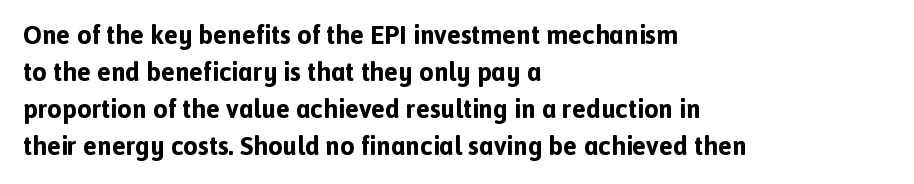
Q: Is the text bold? A: Yes.
Q: Is the text italic (slanted)? A: No, it is upright.
Q: Is the text underlined? A: No.
Q: How is the paragraph aligned? A: Left-aligned.
Q: Is the spacing between letters normal or unusually wide? A: Normal.
Q: Is the spacing between lines tight, normal or loose? A: Normal.
